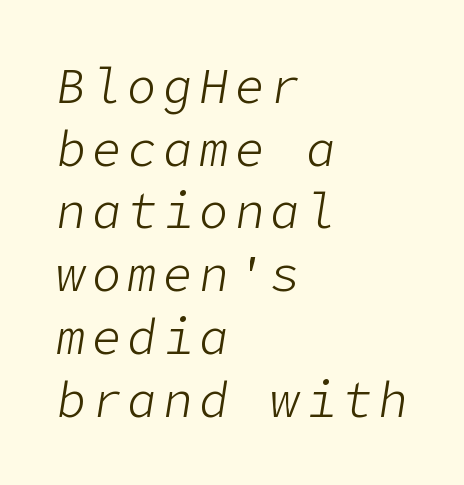
Q: Is the text bold? A: No.
Q: Is the text italic (slanted)? A: Yes, it leans right by about 9 degrees.
Q: Is the text underlined? A: No.
Q: How is the paragraph aligned? A: Left-aligned.
Q: Is the spacing between lines tight, normal or loose? A: Normal.
Q: Width (condensed, normal, or wide)? A: Normal.
Q: Stroke contrast? A: Low.
Q: x-height? A: Medium.
